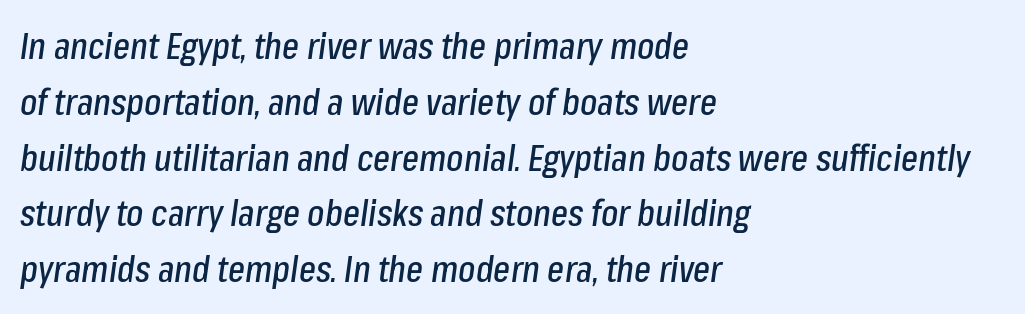
Q: Is the text italic (slanted)? A: Yes, it leans right by about 8 degrees.
Q: Is the text underlined? A: No.
Q: How is the paragraph aligned? A: Left-aligned.
Q: Is the spacing between letters normal or unusually wide? A: Normal.
Q: Is the spacing between lines tight, normal or loose? A: Normal.
Q: Width (condensed, normal, or wide)? A: Condensed.
Q: Stroke contrast? A: Low.
Q: x-height? A: Medium.
Q: Monospaced? A: No.
